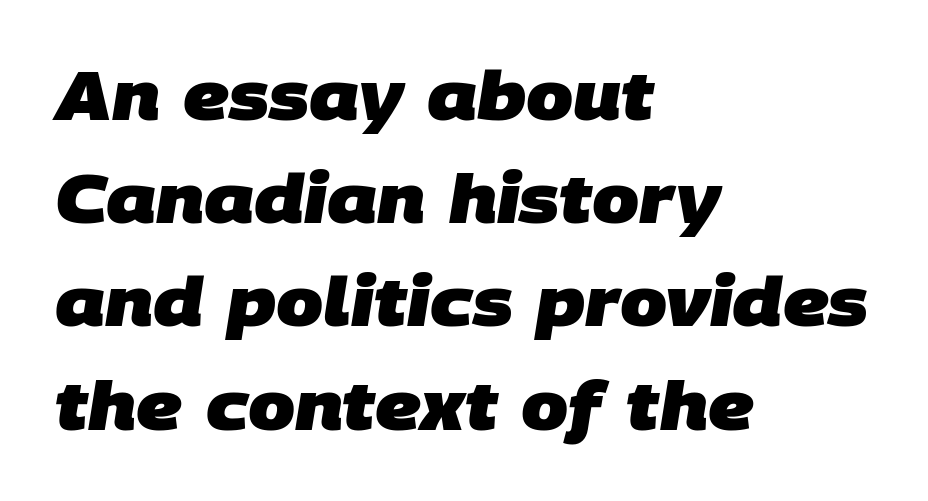
Q: Is the text bold? A: Yes.
Q: Is the typeface a serif or a sans-serif typeface? A: Sans-serif.
Q: Is the text underlined? A: No.
Q: How is the paragraph aligned? A: Left-aligned.
Q: Is the spacing between letters normal or unusually wide? A: Normal.
Q: Is the spacing between lines tight, normal or loose? A: Normal.
Q: Width (condensed, normal, or wide)? A: Normal.
Q: Stroke contrast? A: Low.
Q: x-height? A: Large.
Q: Monospaced? A: No.
